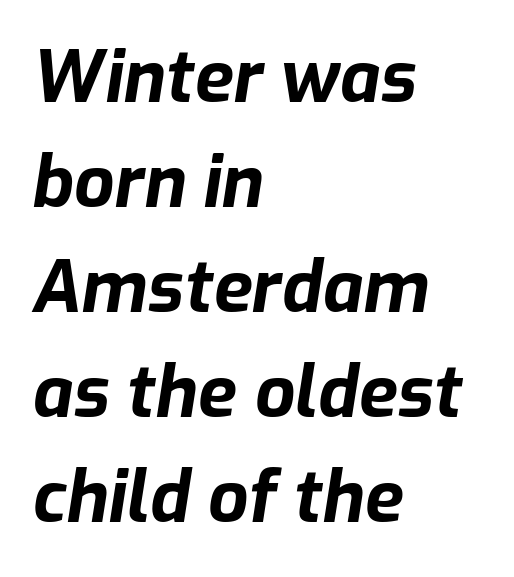
The strokes are fattened all the way to bold. The horizontal fit of the characters is conventional and even. Left-aligned paragraph, ragged on the right. Slant detected: the letters are inclined.
